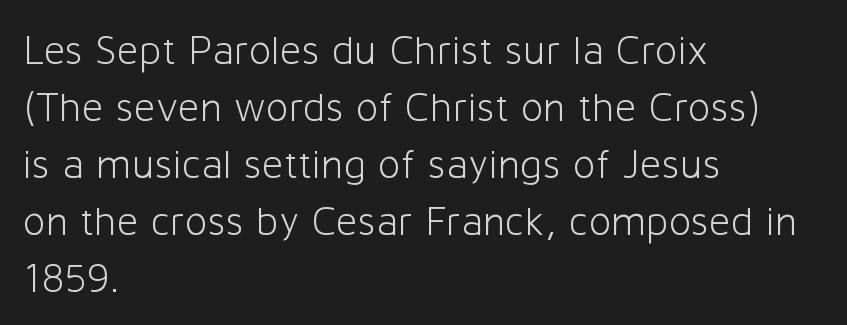
The image shows 42 px light sans-serif type, upright; set left-aligned, normal line spacing (1.36x), normal letter spacing, not underlined; low stroke contrast and a medium x-height.
